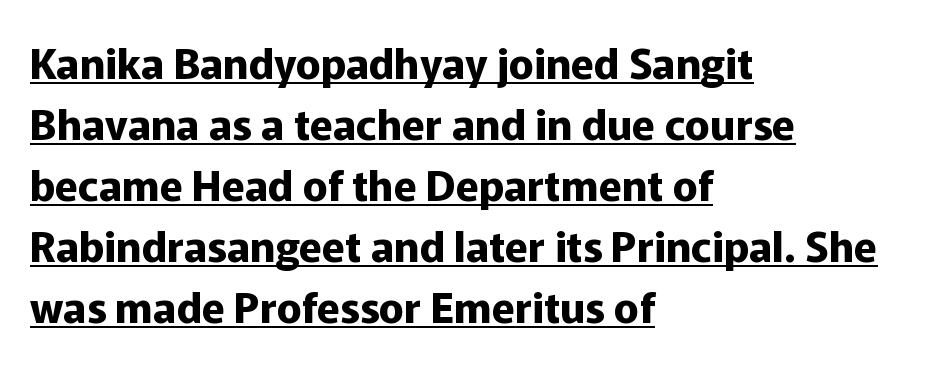
Q: Is the text bold? A: Yes.
Q: Is the text italic (slanted)? A: No, it is upright.
Q: Is the typeface a serif or a sans-serif typeface? A: Sans-serif.
Q: Is the text underlined? A: Yes.
Q: How is the paragraph aligned? A: Left-aligned.
Q: Is the spacing between letters normal or unusually wide? A: Normal.
Q: Is the spacing between lines tight, normal or loose? A: Normal.
Q: Width (condensed, normal, or wide)? A: Normal.
Q: Stroke contrast? A: Low.
Q: x-height? A: Medium.
Q: Monospaced? A: No.
